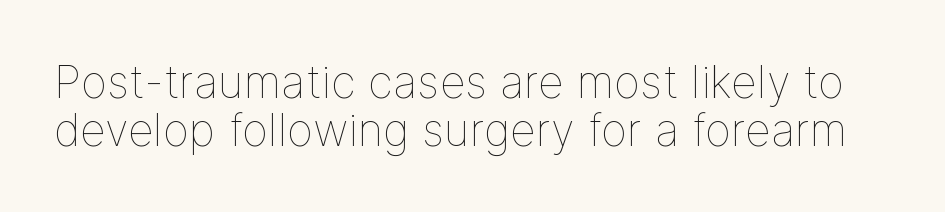
Q: Is the text bold? A: No.
Q: Is the text italic (slanted)? A: No, it is upright.
Q: Is the text underlined? A: No.
Q: Is the spacing between letters normal or unusually wide? A: Normal.
Q: Is the spacing between lines tight, normal or loose? A: Tight.
Q: Width (condensed, normal, or wide)? A: Normal.
Q: Stroke contrast? A: Low.
Q: x-height? A: Medium.
Q: Monospaced? A: No.
